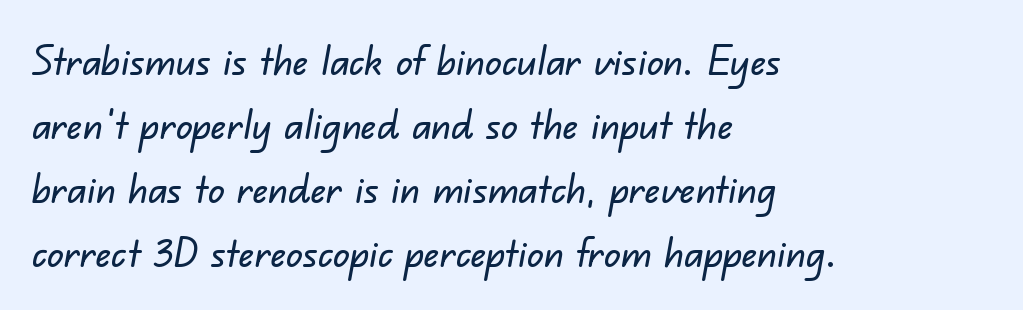
The image shows 41 px sans-serif type; set left-aligned, normal line spacing (1.56x), normal letter spacing, not underlined; low stroke contrast and a small x-height.
